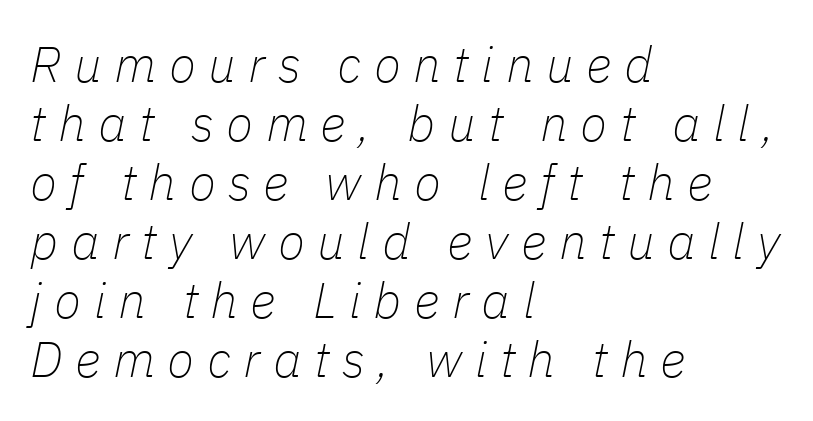
Q: Is the text bold? A: No.
Q: Is the text italic (slanted)? A: Yes, it leans right by about 11 degrees.
Q: Is the text underlined? A: No.
Q: How is the paragraph aligned? A: Left-aligned.
Q: Is the spacing between letters normal or unusually wide? A: Unusually wide.
Q: Width (condensed, normal, or wide)? A: Normal.
Q: Stroke contrast? A: Low.
Q: x-height? A: Medium.
Q: Monospaced? A: No.
